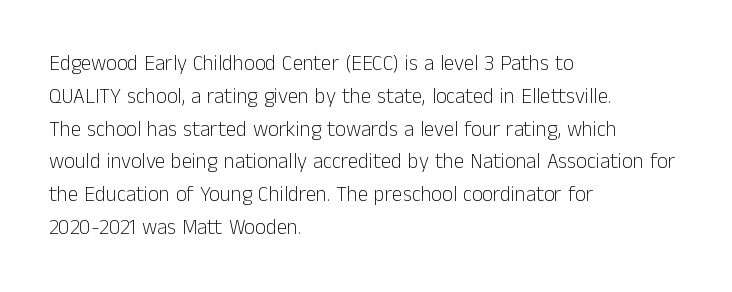
The image shows 21 px text type, upright; set left-aligned, normal line spacing (1.56x), normal letter spacing, not underlined.
